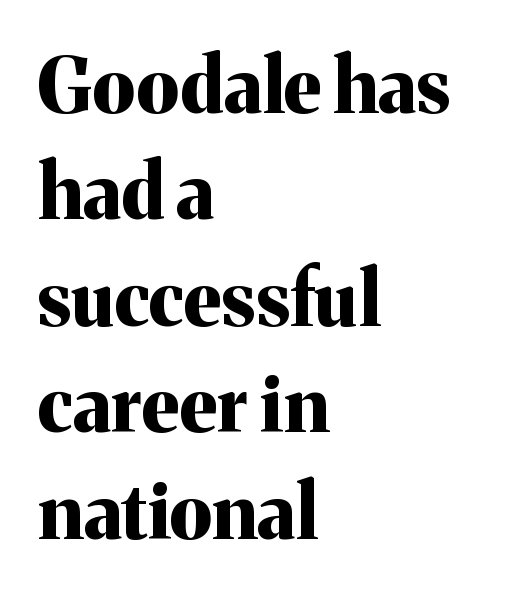
Q: Is the text bold? A: Yes.
Q: Is the text italic (slanted)? A: No, it is upright.
Q: Is the typeface a serif or a sans-serif typeface? A: Serif.
Q: Is the text underlined? A: No.
Q: How is the paragraph aligned? A: Left-aligned.
Q: Is the spacing between letters normal or unusually wide? A: Normal.
Q: Is the spacing between lines tight, normal or loose? A: Normal.
Q: Width (condensed, normal, or wide)? A: Normal.
Q: Stroke contrast? A: Medium.
Q: x-height? A: Medium.
Q: Monospaced? A: No.
